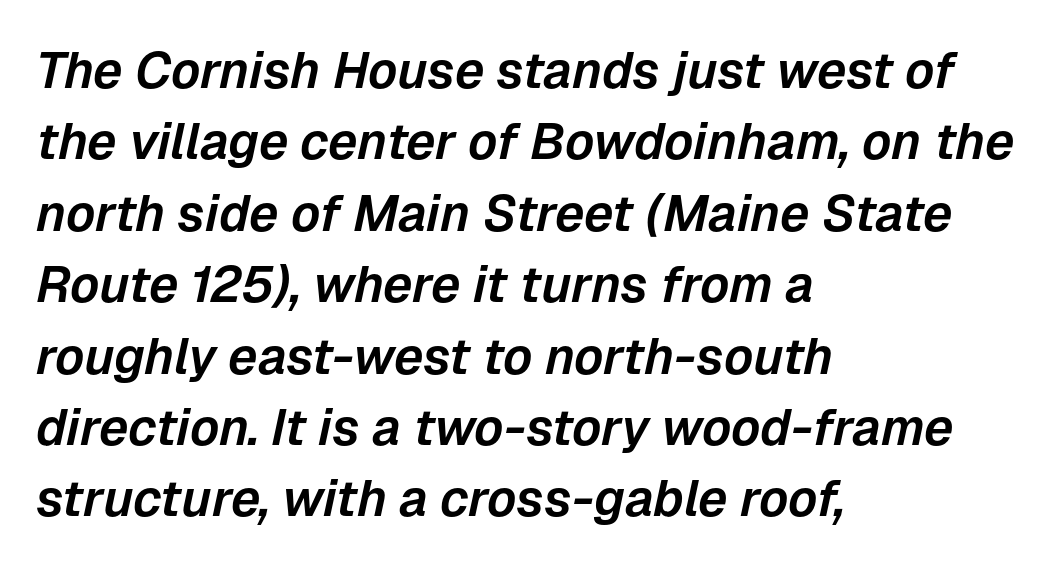
Q: Is the text italic (slanted)? A: Yes, it leans right by about 12 degrees.
Q: Is the text underlined? A: No.
Q: How is the paragraph aligned? A: Left-aligned.
Q: Is the spacing between letters normal or unusually wide? A: Normal.
Q: Is the spacing between lines tight, normal or loose? A: Normal.
Q: Width (condensed, normal, or wide)? A: Normal.
Q: Stroke contrast? A: Low.
Q: x-height? A: Medium.
Q: Monospaced? A: No.
